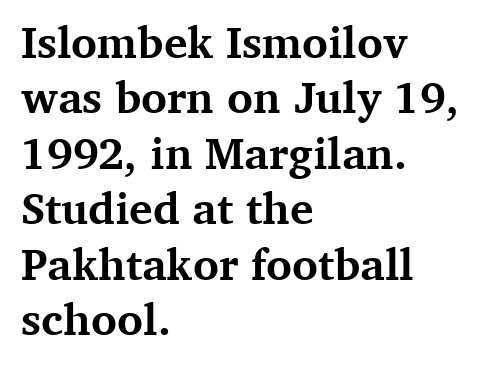
Q: Is the text bold? A: Yes.
Q: Is the text italic (slanted)? A: No, it is upright.
Q: Is the typeface a serif or a sans-serif typeface? A: Serif.
Q: Is the text underlined? A: No.
Q: How is the paragraph aligned? A: Left-aligned.
Q: Is the spacing between letters normal or unusually wide? A: Normal.
Q: Is the spacing between lines tight, normal or loose? A: Normal.
Q: Width (condensed, normal, or wide)? A: Normal.
Q: Stroke contrast? A: Medium.
Q: x-height? A: Medium.
Q: Monospaced? A: No.
